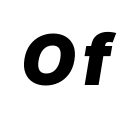
Character widths vary here, with narrow letters taking less room than wide ones. Underlining? Definitely not there. Observe the lean: these are italic letterforms. Chunky letters — that's bold for sure.
